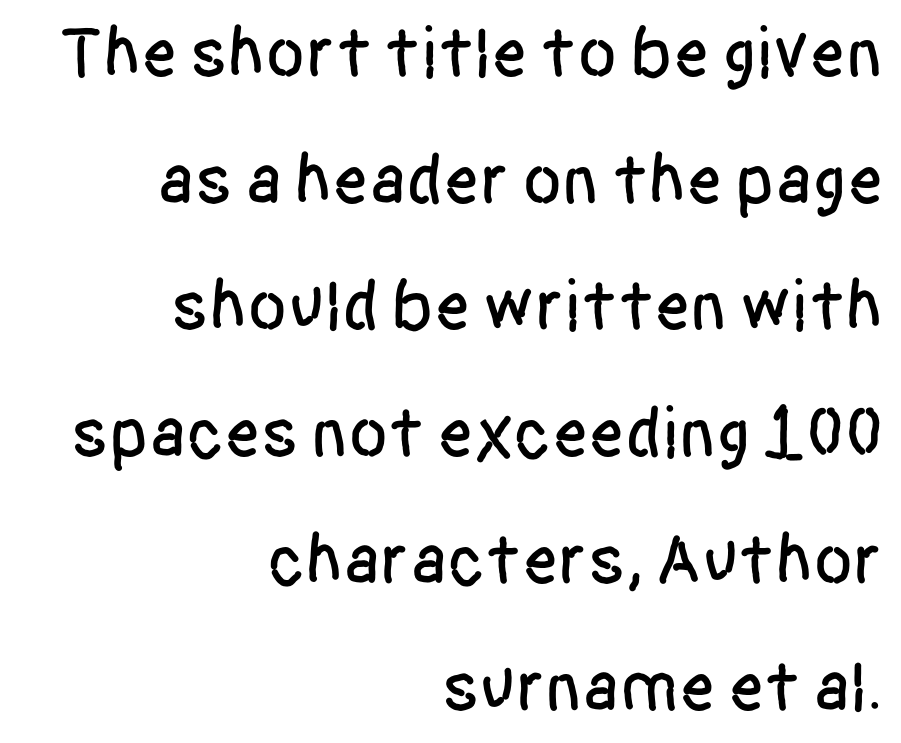
The image shows 72 px condensed sans-serif type, upright; set right-aligned, line spacing 1.76x, normal letter spacing, not underlined; low stroke contrast and a large x-height.
